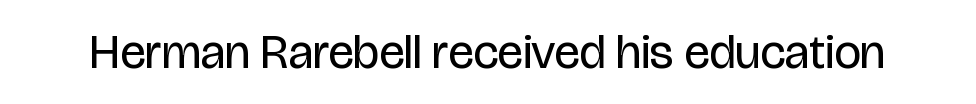
Bare-footed words on every line. Caption: standard tracking, unaltered. The passage shown is not bold in any degree. A typesetter would call this proportional, since set widths differ per character. This sample uses a sans-serif face. Does the lettering tilt? It doesn't — this is upright.
